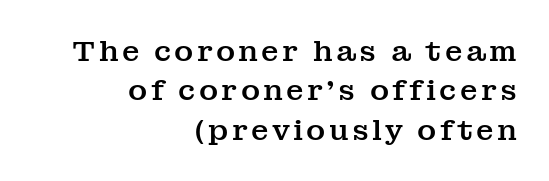
Q: Is the text italic (slanted)? A: No, it is upright.
Q: Is the typeface a serif or a sans-serif typeface? A: Serif.
Q: Is the text underlined? A: No.
Q: How is the paragraph aligned? A: Right-aligned.
Q: Is the spacing between lines tight, normal or loose? A: Normal.
Q: Width (condensed, normal, or wide)? A: Normal.
Q: Stroke contrast? A: Medium.
Q: x-height? A: Medium.
Q: Monospaced? A: No.
